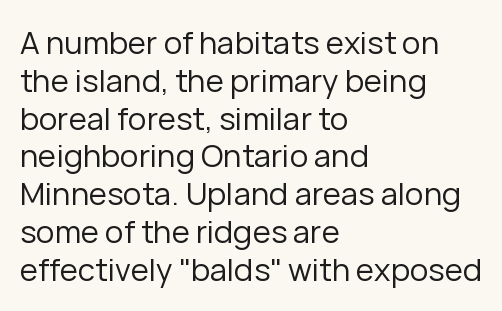
Q: Is the text bold? A: No.
Q: Is the text italic (slanted)? A: No, it is upright.
Q: Is the typeface a serif or a sans-serif typeface? A: Sans-serif.
Q: Is the text underlined? A: No.
Q: How is the paragraph aligned? A: Left-aligned.
Q: Is the spacing between letters normal or unusually wide? A: Normal.
Q: Width (condensed, normal, or wide)? A: Normal.
Q: Stroke contrast? A: Low.
Q: x-height? A: Medium.
Q: Monospaced? A: No.
